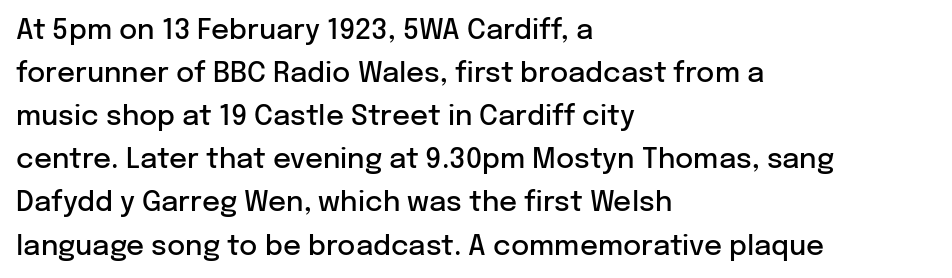
{"serif": "no", "italic": "no", "bold": "semi", "weight": "semibold", "width": "normal", "stroke_contrast": "low", "x_height": "medium", "monospaced": "no", "underline": "no", "align": "left", "line_spacing": "normal", "line_spacing_ratio": 1.54, "letter_spacing": "normal", "letter_spacing_em": 0.0, "glyph_px": 28}
